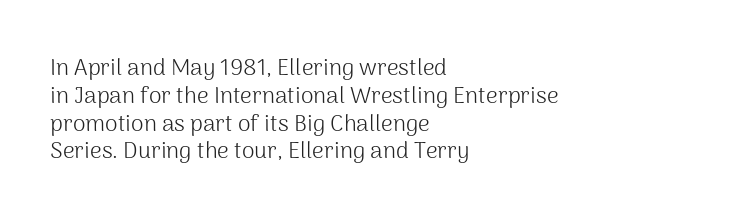
Italic: no, the glyphs are upright roman. Typeset ragged right — the left edge is the straight one. The gaps between neighbouring characters are ordinary and unremarkable. No letter is thick-stroked: the sample isn't bold. Lines of text with bare space underneath.
